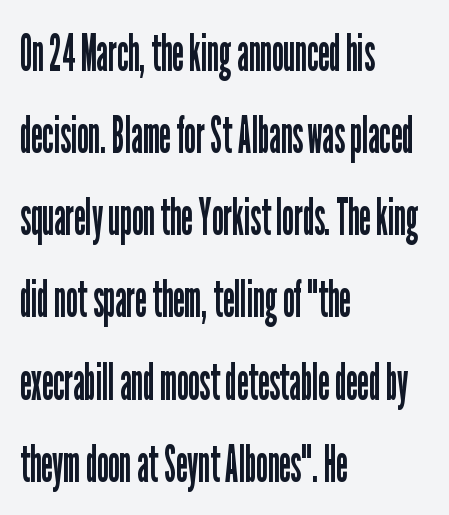
{"serif": "no", "italic": "no", "bold": "no", "weight": "regular", "width": "condensed", "stroke_contrast": "low", "x_height": "medium", "monospaced": "no", "underline": "no", "align": "left", "line_spacing": "normal", "line_spacing_ratio": 1.58, "letter_spacing": "normal", "letter_spacing_em": 0.0, "glyph_px": 52}
